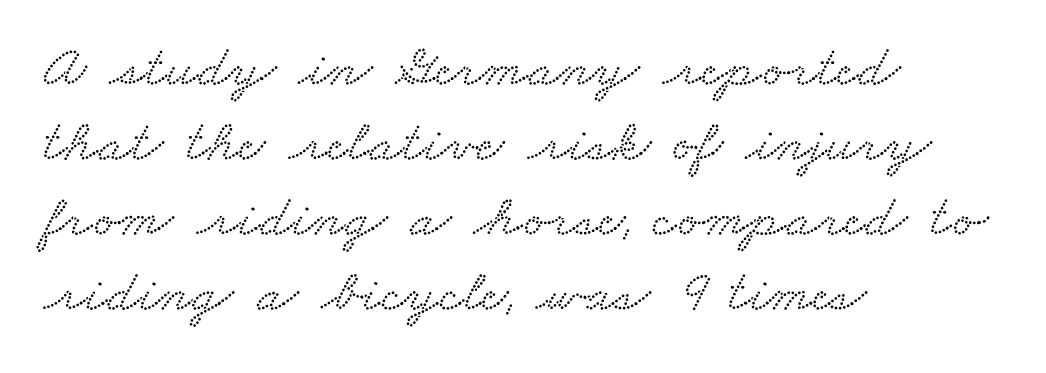
{"serif": "yes", "width": "wide", "stroke_contrast": "low", "x_height": "small", "monospaced": "no", "underline": "no", "align": "left", "line_spacing": "normal", "line_spacing_ratio": 1.27, "letter_spacing": "normal", "letter_spacing_em": 0.0, "glyph_px": 59}
